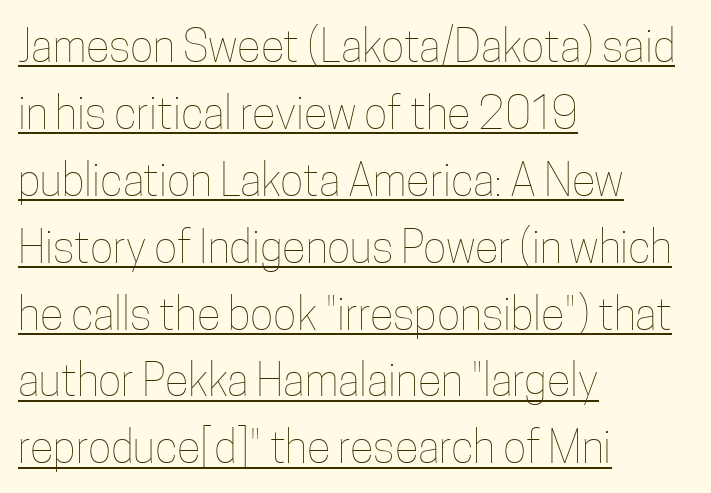
{"italic": "no", "bold": "no", "weight": "thin", "width": "condensed", "stroke_contrast": "low", "x_height": "medium", "monospaced": "no", "underline": "yes", "align": "left", "line_spacing": "normal", "line_spacing_ratio": 1.52, "letter_spacing": "normal", "letter_spacing_em": 0.0, "glyph_px": 44}
